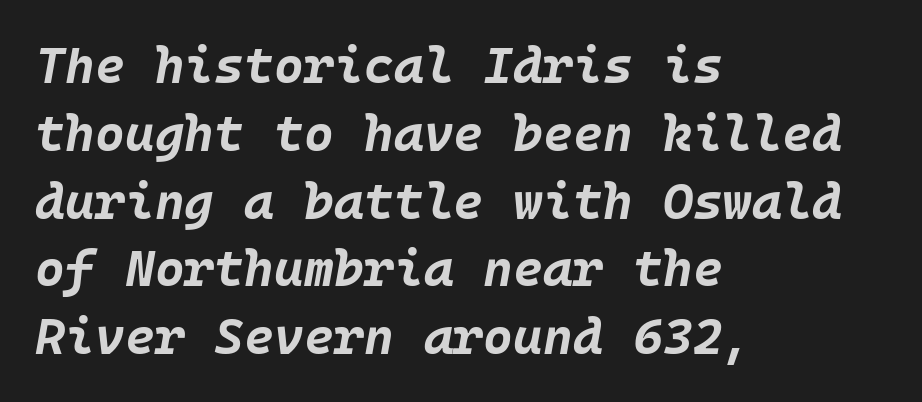
Compared with typical body copy, the letter spacing here is the same. Alignment: flush left. What weight is shown? A full bold with thick strokes. This rendering features lettering with no underline. Reading down the column, the eye jumps a familiar distance to each next line. An italicized treatment has been applied to the whole sample.
